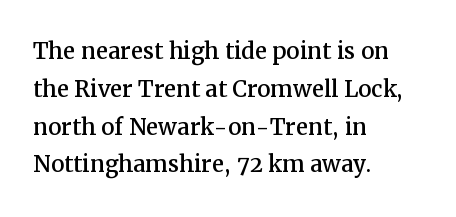
Posture: straight, roman, zero tilt. Here the glyphs are tracked normally, forming tight word shapes. The lines in this sample share a left origin and differ only in where they stop. In terms of leading, this rendering sits right in the middle. Varying glyph widths throughout — classic text-font behaviour.
